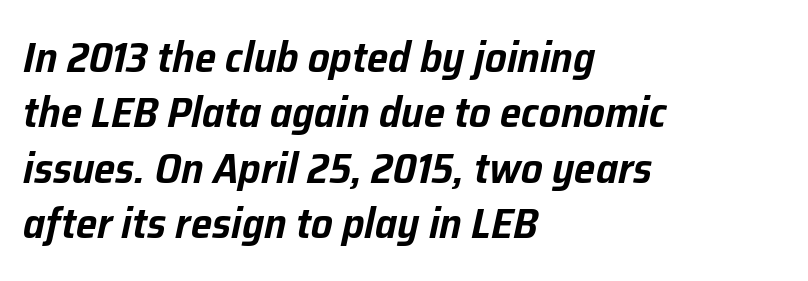
This sample uses plain, unmodified letter spacing. Italic? Definitely — the glyphs are oblique. The rows are spaced the way most documents space them. The passage shown is typed in a proportional face where columns would drift.
